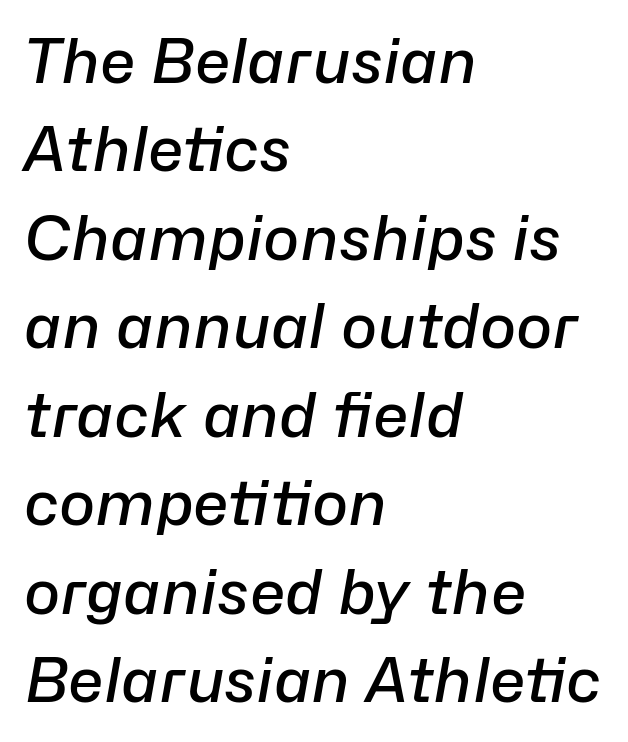
The image shows 61 px semibold type, italic (leaning right); set left-aligned, normal line spacing (1.45x), normal letter spacing, not underlined; low stroke contrast and a medium x-height.
